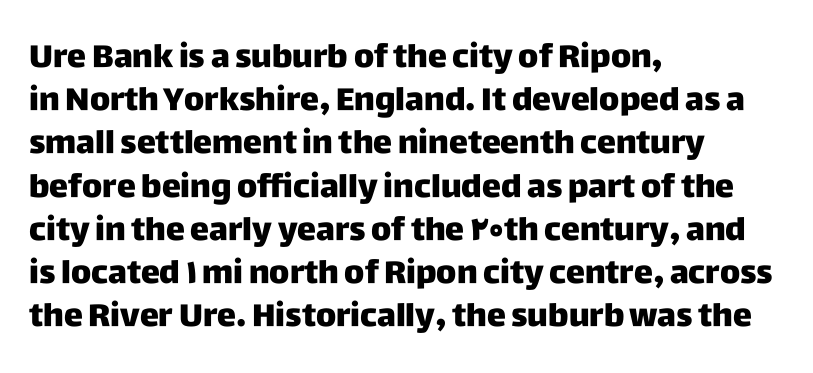
{"serif": "no", "italic": "no", "width": "normal", "stroke_contrast": "low", "x_height": "large", "monospaced": "no", "underline": "no", "align": "left", "line_spacing": "normal", "line_spacing_ratio": 1.35, "letter_spacing": "normal", "letter_spacing_em": 0.0, "glyph_px": 32}
